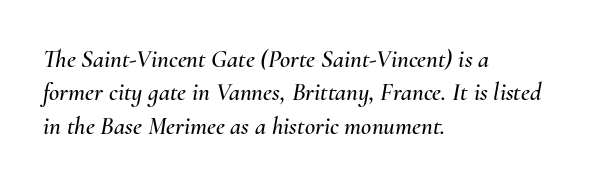
An italicized treatment has been applied to the whole sample. The rows are spaced the way most documents space them. The zone under the glyphs is completely vacant. Horizontal alignment here is leftward, the default for most running prose. The gaps between neighbouring characters are ordinary and unremarkable.
